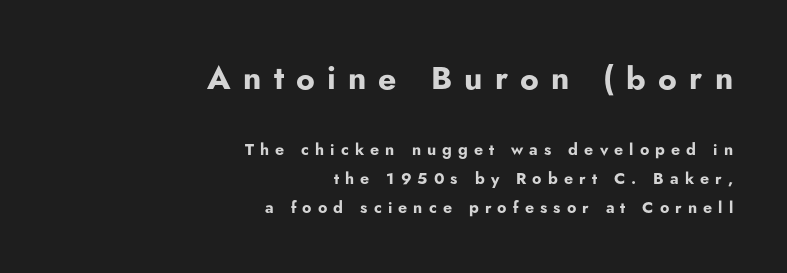
The face used here has the dense, thick strokes of a bold. Line ends are locked; line starts wander. Does the lettering tilt? It doesn't — this is upright. There is plenty of visible air inserted between adjacent glyphs. Size hierarchy here favors the leading block over the trailing one. Examine the stroke ends and you'll find no serifs.
